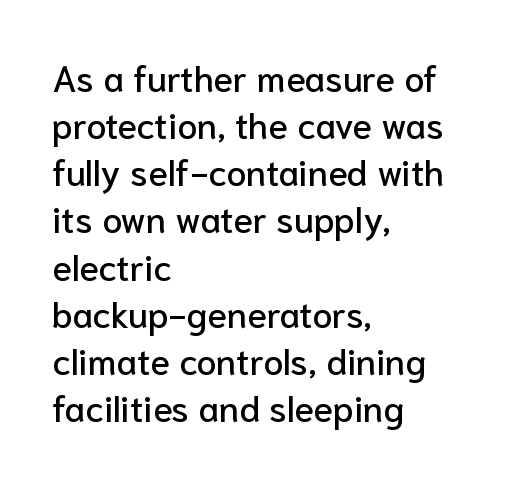
Summary of vertical rhythm: regular, with standard interline spacing. Between one letter and the next there's only the usual sliver of space. Type style note: lacks serifs. Is this a fixed-width face? No — the glyphs have proportional, varying widths. Descenders are the only things crossing below the line.
